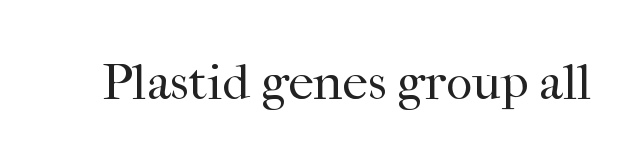
The tracking reads as untouched default to a designer's eye. It's the straight-up-and-down kind of type. The passage shown is typed in a proportional face where columns would drift. Check the space under the baseline: it is left empty. The rendering shows small feet on the letterforms — a serif design.
